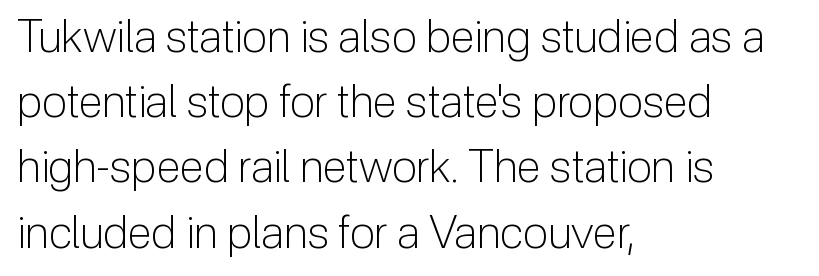
The image shows 45 px light sans-serif type, upright; set left-aligned, normal line spacing (1.45x), normal letter spacing, not underlined; low stroke contrast and a medium x-height.
